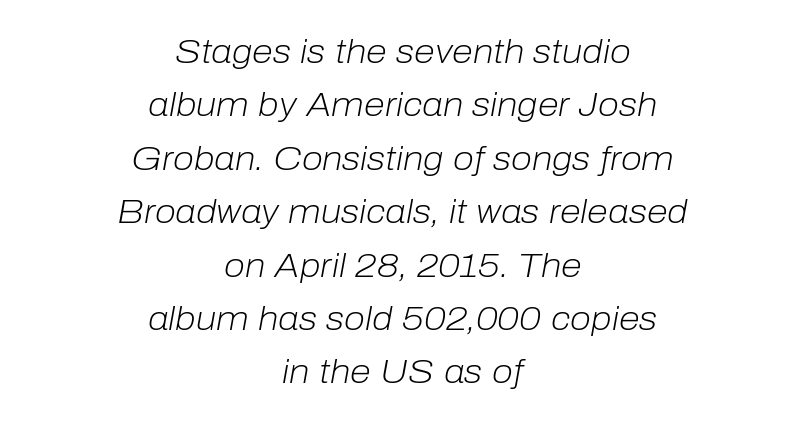
This rendering leaves character spacing at its baseline value. Both edges are ragged and mirror each other, which tells us the setting is centered. No heavy texture on the line: the type isn't bold. The passage shown leans; its letterforms are oblique.
